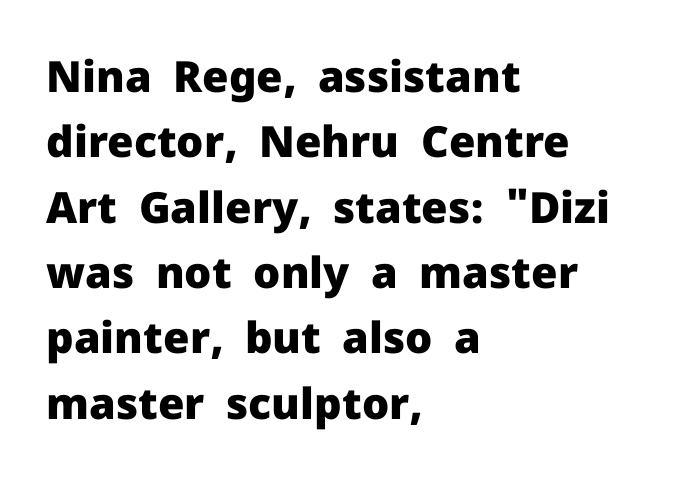
Q: Is the text bold? A: Yes.
Q: Is the text italic (slanted)? A: No, it is upright.
Q: Is the typeface a serif or a sans-serif typeface? A: Sans-serif.
Q: Is the text underlined? A: No.
Q: How is the paragraph aligned? A: Left-aligned.
Q: Is the spacing between letters normal or unusually wide? A: Normal.
Q: Is the spacing between lines tight, normal or loose? A: Normal.
Q: Width (condensed, normal, or wide)? A: Normal.
Q: Stroke contrast? A: Low.
Q: x-height? A: Medium.
Q: Monospaced? A: No.
